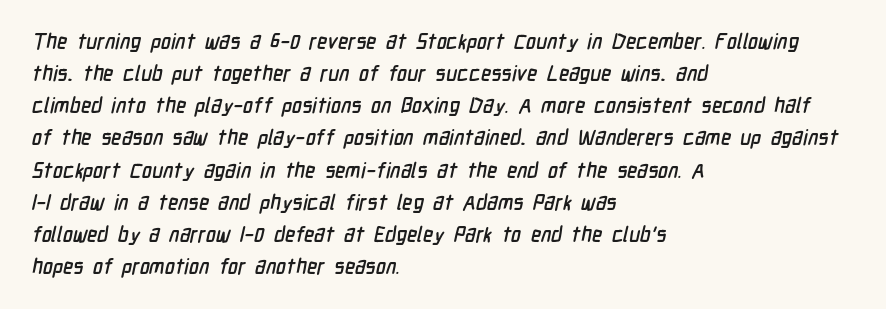
The image shows 21 px text type; set left-aligned, normal line spacing (1.53x), normal letter spacing, not underlined.
